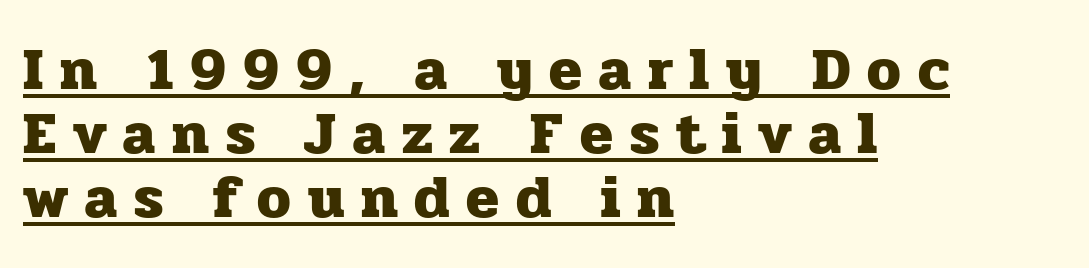
{"serif": "yes", "italic": "no", "bold": "yes", "weight": "heavy", "width": "normal", "stroke_contrast": "low", "x_height": "medium", "monospaced": "no", "underline": "yes", "align": "left", "line_spacing": "tight", "line_spacing_ratio": 1.07, "letter_spacing": "wide", "letter_spacing_em": 0.28, "glyph_px": 60}
